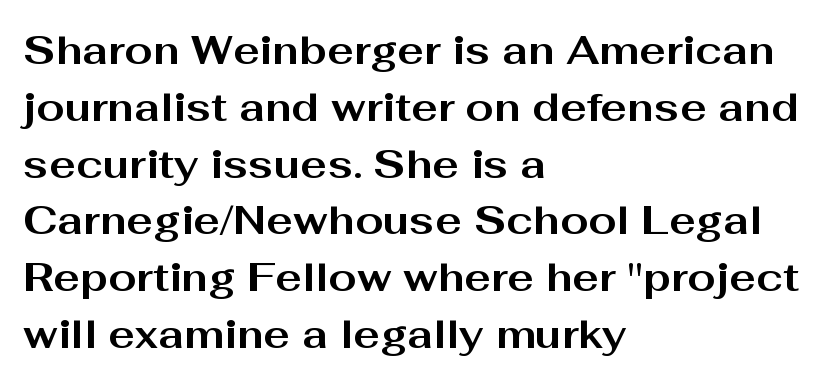
{"serif": "no", "italic": "no", "bold": "yes", "weight": "bold", "width": "wide", "stroke_contrast": "medium", "x_height": "medium", "monospaced": "no", "underline": "no", "align": "left", "line_spacing": "normal", "line_spacing_ratio": 1.42, "letter_spacing": "normal", "letter_spacing_em": 0.0, "glyph_px": 40}
